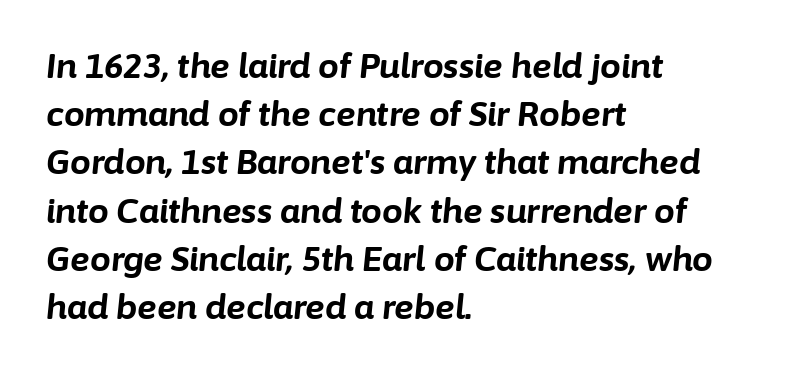
{"italic": "yes", "lean": "right", "slant_degrees": 6, "bold": "yes", "weight": "bold", "width": "normal", "stroke_contrast": "low", "x_height": "medium", "monospaced": "no", "underline": "no", "align": "left", "line_spacing": "normal", "line_spacing_ratio": 1.46, "letter_spacing": "normal", "letter_spacing_em": 0.0, "glyph_px": 33}
